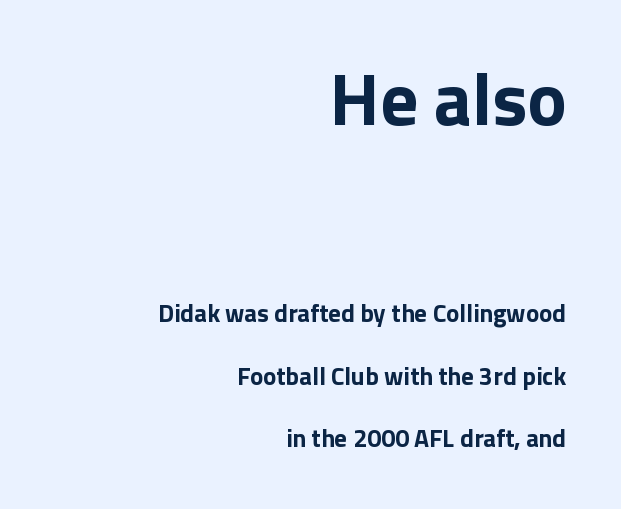
Q: Is the text bold? A: Yes.
Q: Is the text italic (slanted)? A: No, it is upright.
Q: Is the typeface a serif or a sans-serif typeface? A: Sans-serif.
Q: Is the text underlined? A: No.
Q: How is the paragraph aligned? A: Right-aligned.
Q: Is the spacing between letters normal or unusually wide? A: Normal.
Q: Is the spacing between lines tight, normal or loose? A: Loose.
Q: Which block of text is set in a larger size, the first (top) or the second (bottom)? A: The first (top) one.
Q: Width (condensed, normal, or wide)? A: Normal.
Q: Stroke contrast? A: Low.
Q: x-height? A: Medium.
Q: Monospaced? A: No.
